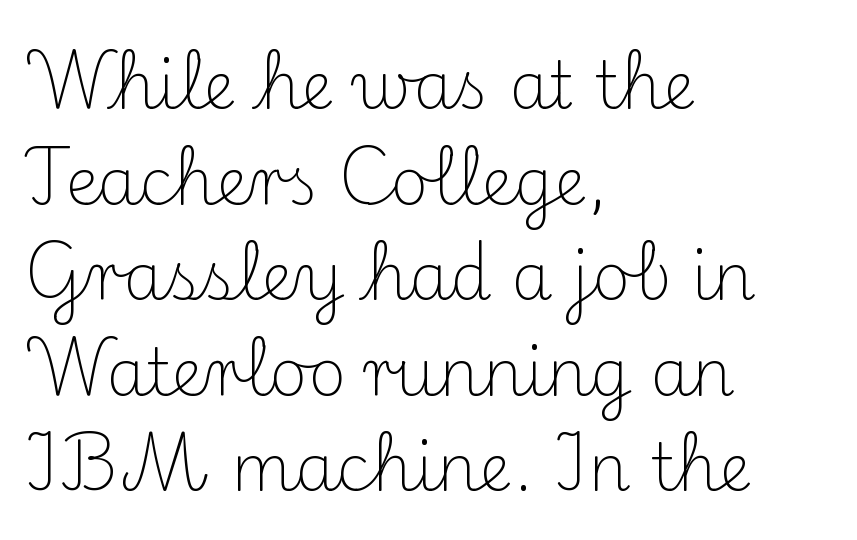
Q: Is the text bold? A: No.
Q: Is the text italic (slanted)? A: No, it is upright.
Q: Is the typeface a serif or a sans-serif typeface? A: Serif.
Q: Is the text underlined? A: No.
Q: How is the paragraph aligned? A: Left-aligned.
Q: Is the spacing between letters normal or unusually wide? A: Normal.
Q: Is the spacing between lines tight, normal or loose? A: Normal.
Q: Width (condensed, normal, or wide)? A: Normal.
Q: Stroke contrast? A: Medium.
Q: x-height? A: Small.
Q: Monospaced? A: No.
